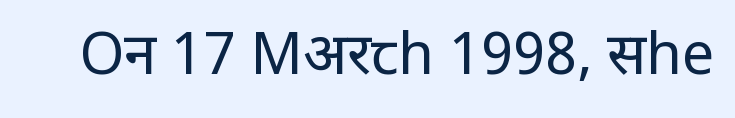
Q: Is the text bold? A: No.
Q: Is the text italic (slanted)? A: No, it is upright.
Q: Is the typeface a serif or a sans-serif typeface? A: Sans-serif.
Q: Is the text underlined? A: No.
Q: Is the spacing between letters normal or unusually wide? A: Normal.
Q: Width (condensed, normal, or wide)? A: Condensed.
Q: Stroke contrast? A: Low.
Q: x-height? A: Large.
Q: Monospaced? A: No.
